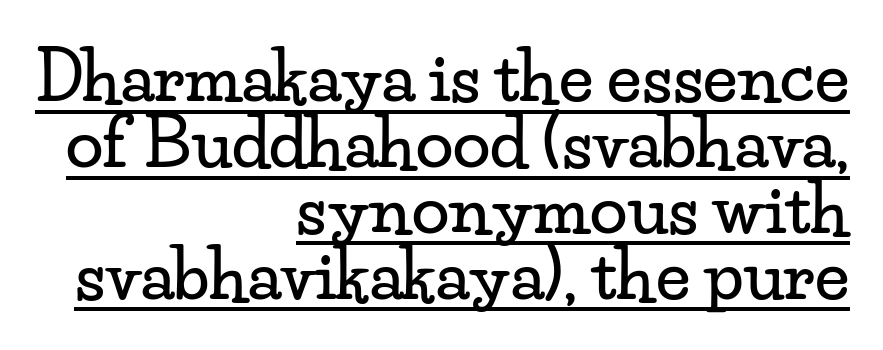
{"serif": "yes", "italic": "no", "width": "wide", "stroke_contrast": "low", "x_height": "small", "monospaced": "no", "underline": "yes", "align": "right", "line_spacing": "tight", "line_spacing_ratio": 0.97, "letter_spacing": "normal", "letter_spacing_em": 0.0, "glyph_px": 68}
